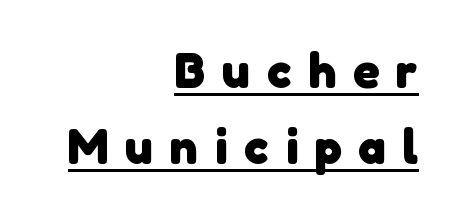
This sample uses a sans-serif face. This is heavy type, rendered in bold. The rows are spaced the way most documents space them. Is this a fixed-width face? No — the glyphs have proportional, varying widths. The string is rendered with underlining switched on.
